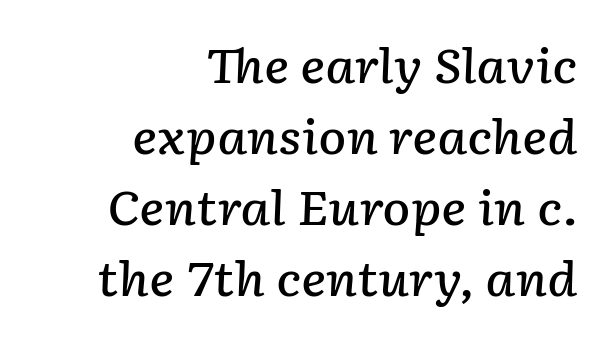
{"italic": "yes", "lean": "right", "slant_degrees": 2, "bold": "semi", "weight": "semibold", "width": "normal", "stroke_contrast": "low", "x_height": "medium", "monospaced": "no", "underline": "no", "align": "right", "line_spacing": "normal", "line_spacing_ratio": 1.51, "letter_spacing": "normal", "letter_spacing_em": 0.0, "glyph_px": 47}
